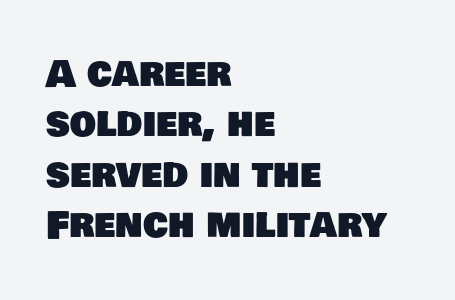
{"serif": "no", "width": "normal", "stroke_contrast": "low", "x_height": "large", "monospaced": "no", "underline": "no", "align": "left", "line_spacing": "normal", "line_spacing_ratio": 1.36, "letter_spacing": "normal", "letter_spacing_em": 0.0, "glyph_px": 37}
